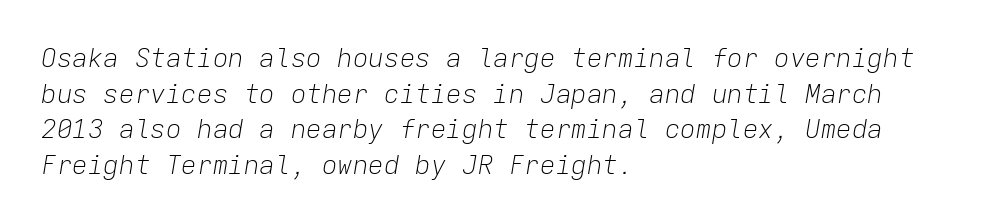
This rendering uses left alignment, leaving the right contour irregular. This block has exactly the height ordinary leading produces. The face used here has a pronounced slope to its letters. Counters stay open thanks to moderate or lighter strokes.
